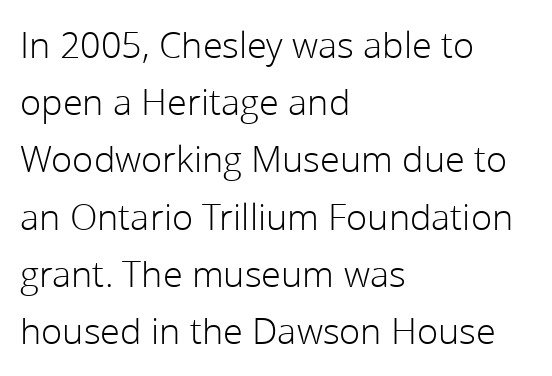
The image shows 36 px light sans-serif type, upright; set left-aligned, normal line spacing (1.59x), normal letter spacing, not underlined; low stroke contrast and a medium x-height.
